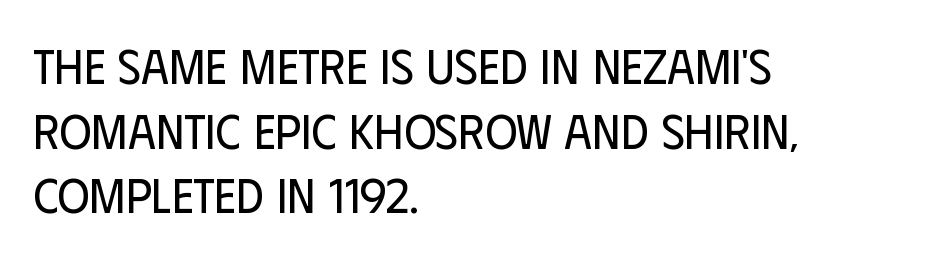
The tracking reads as untouched default to a designer's eye. Is the block centered? No — it sits flush against the left margin. Lines of text with bare space underneath. Is this a fixed-width face? No — the glyphs have proportional, varying widths. In terms of letterform style, serifs are entirely absent.
